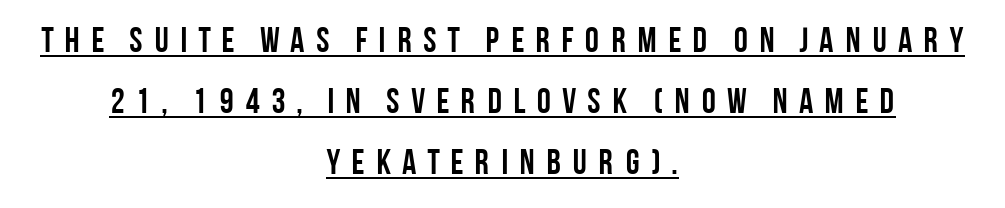
{"serif": "no", "italic": "no", "bold": "yes", "weight": "semibold", "width": "condensed", "stroke_contrast": "low", "x_height": "large", "monospaced": "no", "underline": "yes", "align": "center", "line_spacing_ratio": 1.74, "letter_spacing": "wide", "letter_spacing_em": 0.25, "glyph_px": 35}
